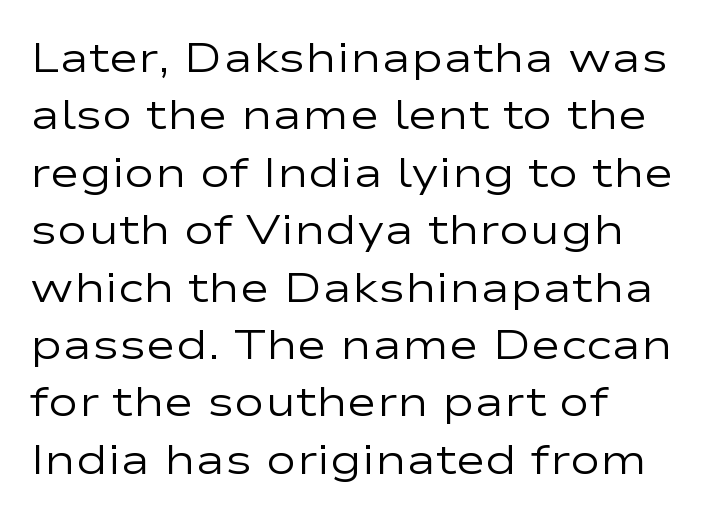
The image shows 41 px regular-weight, wide sans-serif type, upright; set left-aligned, normal line spacing (1.4x), normal letter spacing, not underlined; low stroke contrast and a medium x-height.
